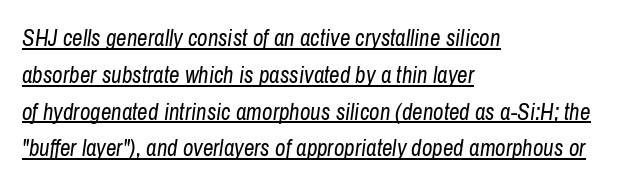
Is the letter spacing exaggerated? No — it looks like the ordinary default. There's an unmistakable incline to the writing here. A typesetter would call this leading conventional body-copy spacing. Is there an underline? Yes — a line sits under the letters.
